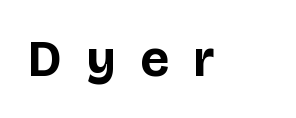
Q: Is the text bold? A: Yes.
Q: Is the text italic (slanted)? A: No, it is upright.
Q: Is the typeface a serif or a sans-serif typeface? A: Sans-serif.
Q: Is the text underlined? A: No.
Q: Is the spacing between letters normal or unusually wide? A: Unusually wide.
Q: Width (condensed, normal, or wide)? A: Normal.
Q: Stroke contrast? A: Low.
Q: x-height? A: Large.
Q: Monospaced? A: No.
